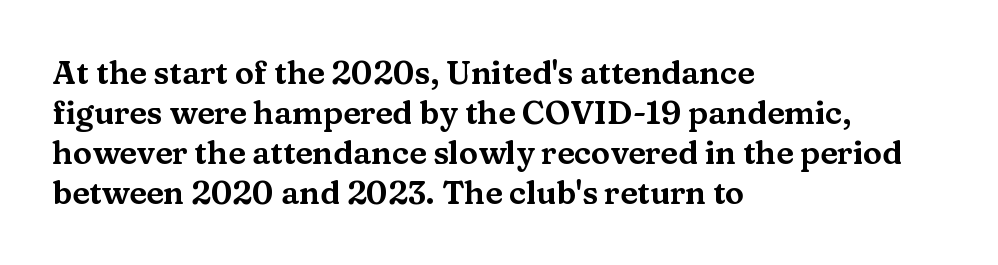
The image shows 32 px wide serif type, upright; set left-aligned, normal line spacing (1.25x), normal letter spacing, not underlined; medium stroke contrast and a medium x-height.
